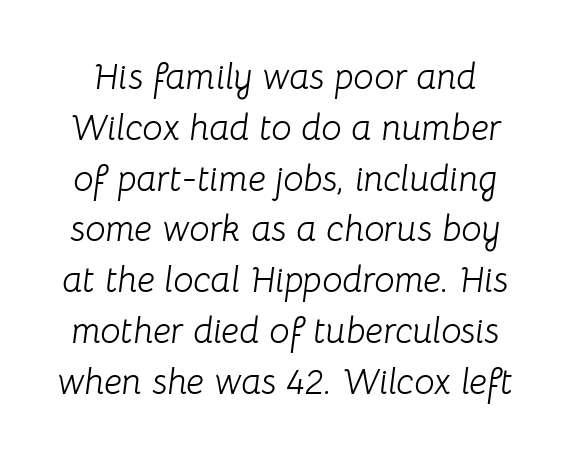
The image shows 36 px light type, italic (leaning right); set normal line spacing (1.41x), normal letter spacing, not underlined; low stroke contrast and a medium x-height.
